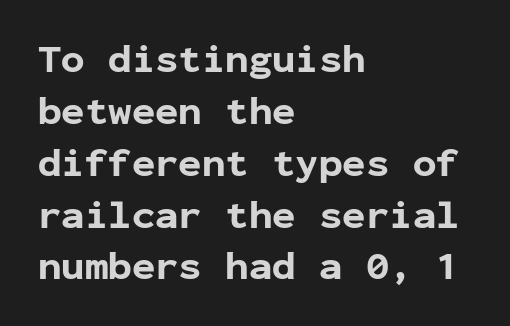
The image shows 39 px bold sans-serif type, upright, monospaced; set left-aligned, normal line spacing (1.33x), normal letter spacing, not underlined; low stroke contrast and a medium x-height.
